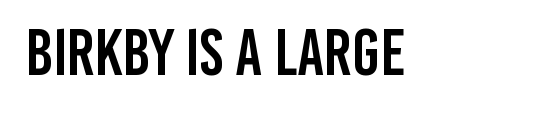
Q: Is the text italic (slanted)? A: No, it is upright.
Q: Is the typeface a serif or a sans-serif typeface? A: Sans-serif.
Q: Is the text underlined? A: No.
Q: Is the spacing between letters normal or unusually wide? A: Normal.
Q: Width (condensed, normal, or wide)? A: Condensed.
Q: Stroke contrast? A: Low.
Q: x-height? A: Large.
Q: Monospaced? A: No.
